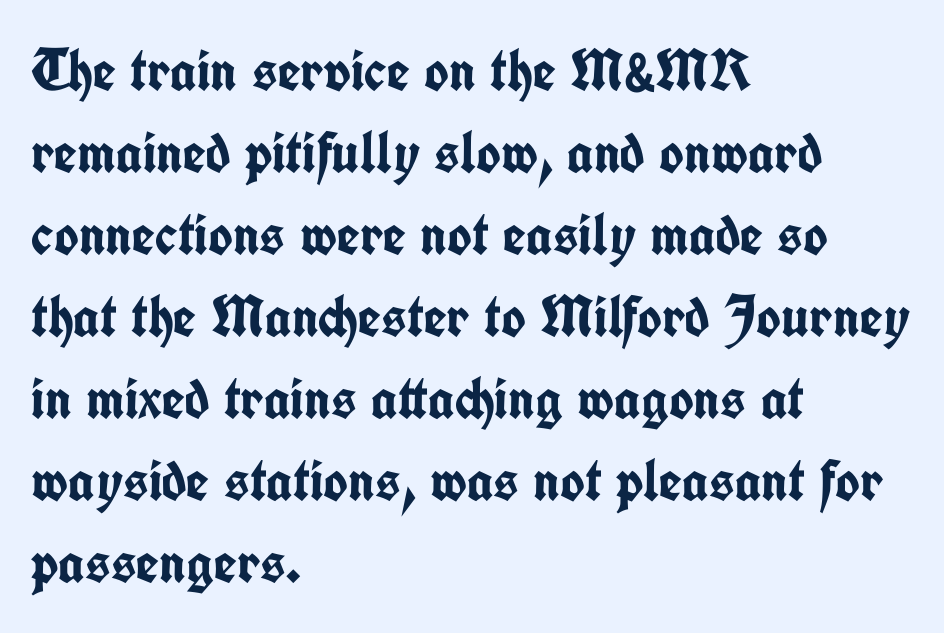
The image shows 59 px semibold, condensed sans-serif type, upright; set left-aligned, normal line spacing (1.39x), normal letter spacing, not underlined; low stroke contrast and a medium x-height.
